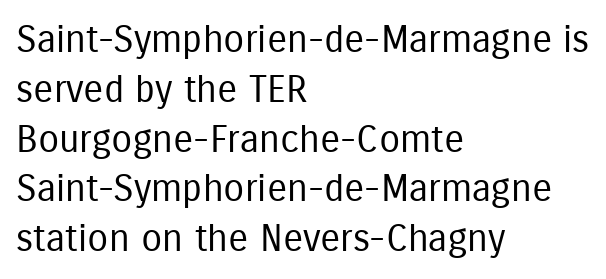
{"serif": "no", "italic": "no", "bold": "no", "weight": "regular", "width": "condensed", "stroke_contrast": "low", "x_height": "medium", "monospaced": "no", "underline": "no", "align": "left", "line_spacing": "normal", "line_spacing_ratio": 1.31, "letter_spacing": "normal", "letter_spacing_em": 0.0, "glyph_px": 38}
